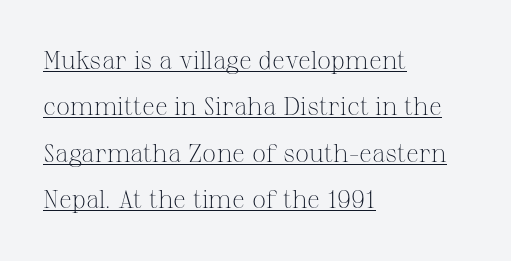
Decoration check: the copy is underlined. Short and long lines alike share a common starting point at left. The weight tops out at a normal text grade. This rendering leaves character spacing at its baseline value. A typesetter would mark this as roman, not italic.
